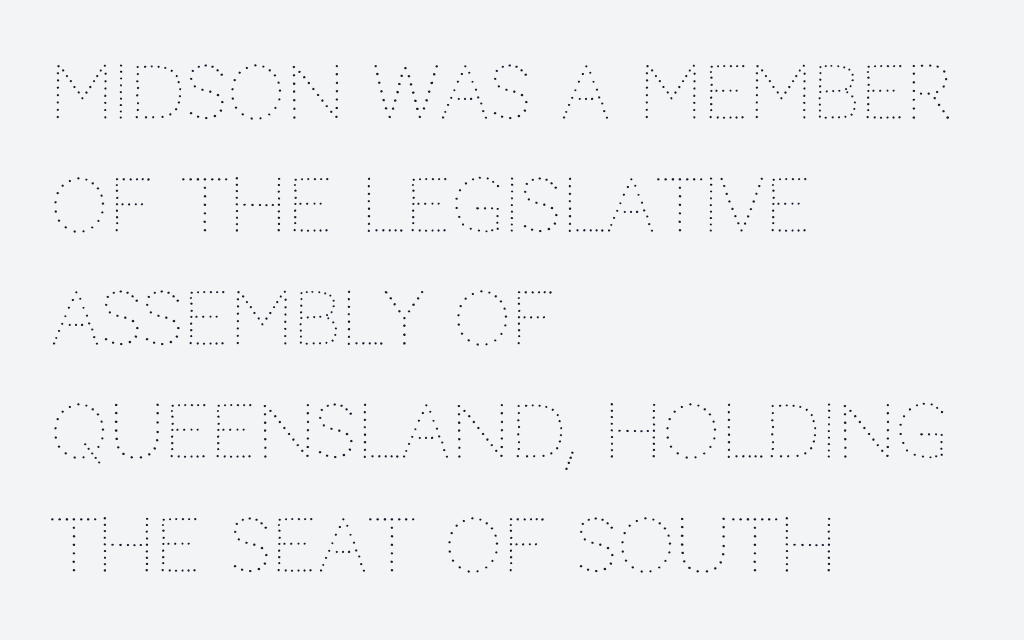
{"italic": "no", "bold": "no", "weight": "thin", "width": "normal", "stroke_contrast": "medium", "x_height": "large", "monospaced": "no", "underline": "no", "align": "left", "line_spacing": "normal", "line_spacing_ratio": 1.55, "letter_spacing": "normal", "letter_spacing_em": 0.0, "glyph_px": 73}
